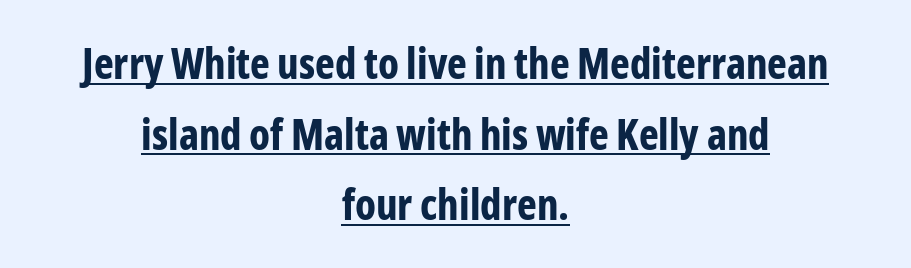
The image shows 42 px bold, condensed sans-serif type, upright; set centered, normal line spacing (1.68x), normal letter spacing, underlined; low stroke contrast and a medium x-height.
